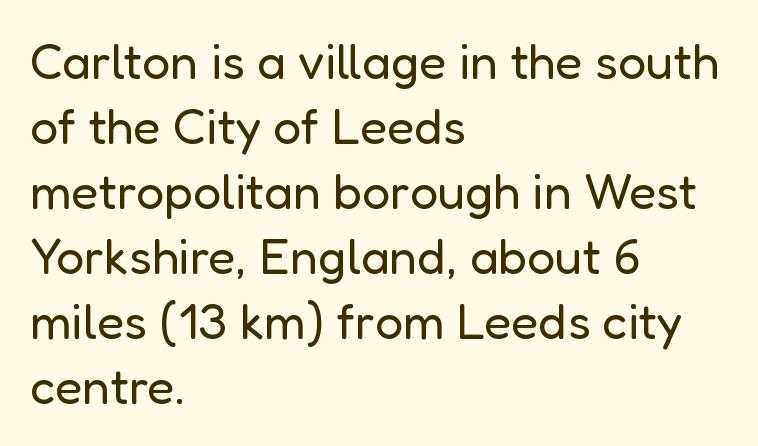
The image shows 50 px regular-weight sans-serif type, upright; set left-aligned, normal line spacing (1.3x), normal letter spacing, not underlined; low stroke contrast and a medium x-height.
